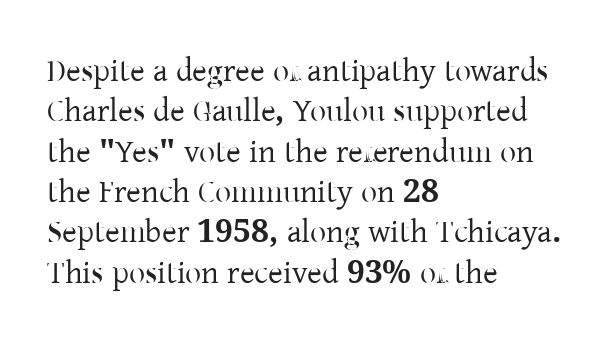
The image shows 32 px serif type, upright; set left-aligned, normal line spacing (1.26x), normal letter spacing, not underlined; low stroke contrast and a medium x-height.
